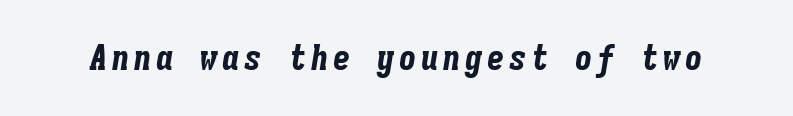
{"italic": "yes", "lean": "right", "slant_degrees": 9, "bold": "yes", "weight": "bold", "width": "condensed", "stroke_contrast": "low", "x_height": "medium", "monospaced": "yes", "underline": "no", "glyph_px": 35}
